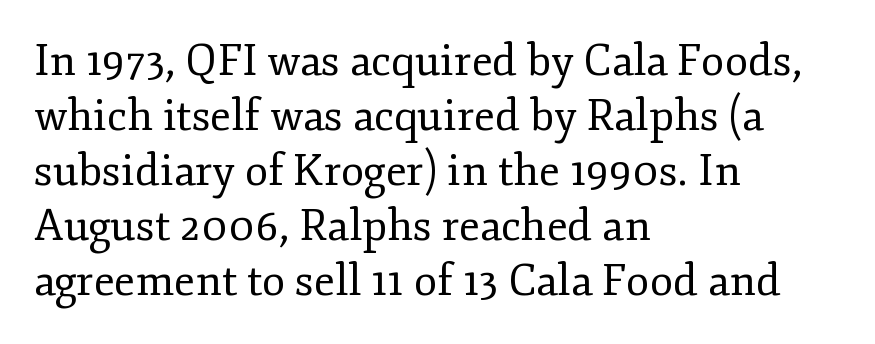
{"serif": "yes", "italic": "no", "bold": "no", "weight": "regular", "width": "normal", "stroke_contrast": "low", "x_height": "small", "monospaced": "no", "underline": "no", "align": "left", "line_spacing": "normal", "line_spacing_ratio": 1.28, "letter_spacing": "normal", "letter_spacing_em": 0.0, "glyph_px": 43}
